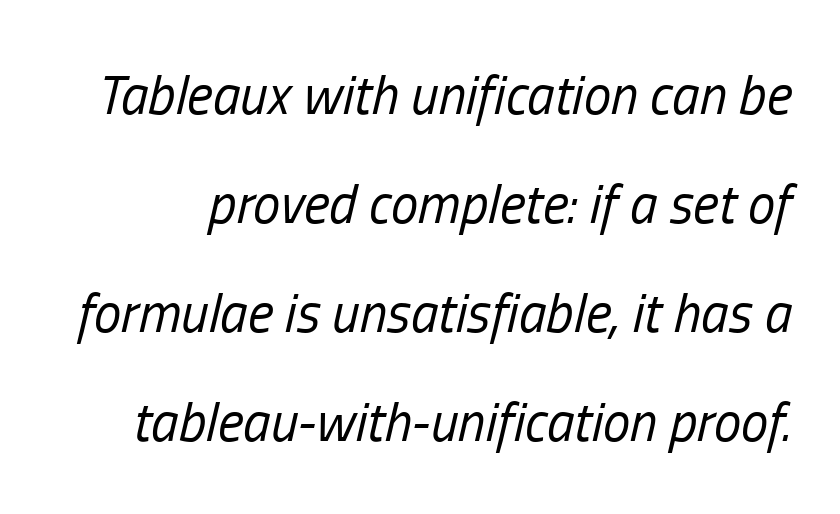
Q: Is the text bold? A: No.
Q: Is the text italic (slanted)? A: Yes, it leans right by about 13 degrees.
Q: Is the text underlined? A: No.
Q: Is the spacing between letters normal or unusually wide? A: Normal.
Q: Is the spacing between lines tight, normal or loose? A: Loose.
Q: Width (condensed, normal, or wide)? A: Condensed.
Q: Stroke contrast? A: Low.
Q: x-height? A: Medium.
Q: Monospaced? A: No.
